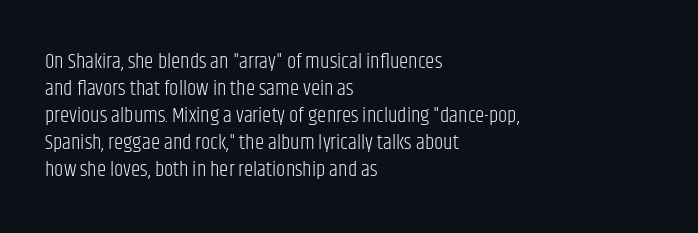
Q: Is the text bold? A: No.
Q: Is the text italic (slanted)? A: No, it is upright.
Q: Is the text underlined? A: No.
Q: How is the paragraph aligned? A: Left-aligned.
Q: Is the spacing between letters normal or unusually wide? A: Normal.
Q: Is the spacing between lines tight, normal or loose? A: Normal.
